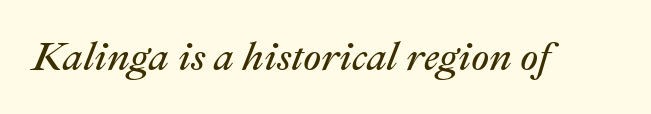
Stems and bowls with no extra thickness — not bold. Underlining? Definitely not there. This sample uses plain, unmodified letter spacing. Compared with ordinary roman type, these characters are visibly tilted. The letters advance in unequal steps, a hallmark of proportional type.
